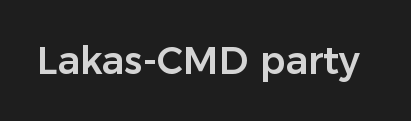
{"serif": "no", "italic": "no", "width": "normal", "stroke_contrast": "low", "x_height": "medium", "monospaced": "no", "underline": "no", "letter_spacing": "normal", "letter_spacing_em": 0.0, "glyph_px": 38}
